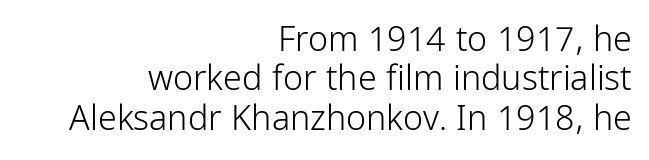
Q: Is the text bold? A: No.
Q: Is the text italic (slanted)? A: No, it is upright.
Q: Is the typeface a serif or a sans-serif typeface? A: Sans-serif.
Q: Is the text underlined? A: No.
Q: How is the paragraph aligned? A: Right-aligned.
Q: Is the spacing between letters normal or unusually wide? A: Normal.
Q: Width (condensed, normal, or wide)? A: Condensed.
Q: Stroke contrast? A: Low.
Q: x-height? A: Medium.
Q: Monospaced? A: No.
